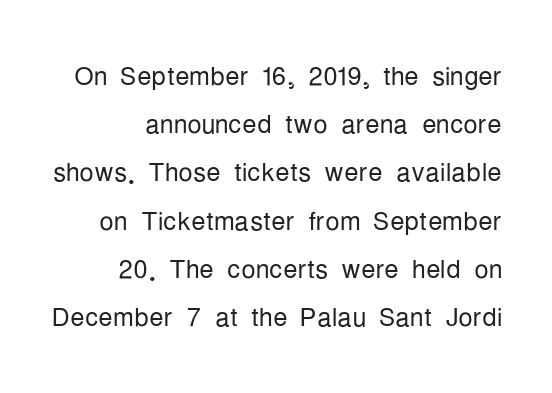
Q: Is the text bold? A: No.
Q: Is the text italic (slanted)? A: No, it is upright.
Q: Is the typeface a serif or a sans-serif typeface? A: Sans-serif.
Q: Is the text underlined? A: No.
Q: How is the paragraph aligned? A: Right-aligned.
Q: Is the spacing between letters normal or unusually wide? A: Normal.
Q: Is the spacing between lines tight, normal or loose? A: Normal.
Q: Width (condensed, normal, or wide)? A: Condensed.
Q: Stroke contrast? A: Low.
Q: x-height? A: Medium.
Q: Monospaced? A: No.
